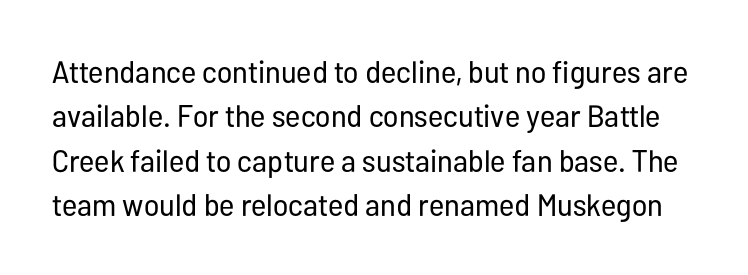
The image shows 31 px regular-weight, condensed sans-serif type, upright; set normal line spacing (1.43x), normal letter spacing, not underlined; low stroke contrast and a medium x-height.
